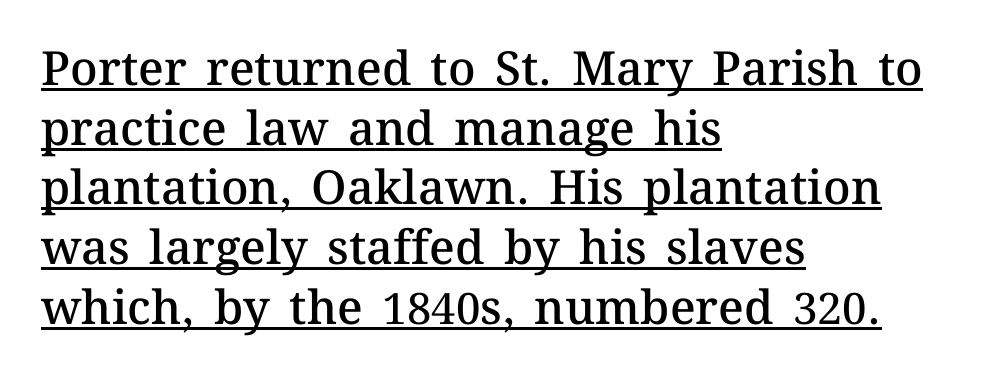
{"italic": "no", "bold": "semi", "weight": "semibold", "width": "normal", "stroke_contrast": "medium", "x_height": "medium", "monospaced": "no", "underline": "yes", "align": "left", "line_spacing": "normal", "line_spacing_ratio": 1.27, "letter_spacing": "normal", "letter_spacing_em": 0.0, "glyph_px": 47}
